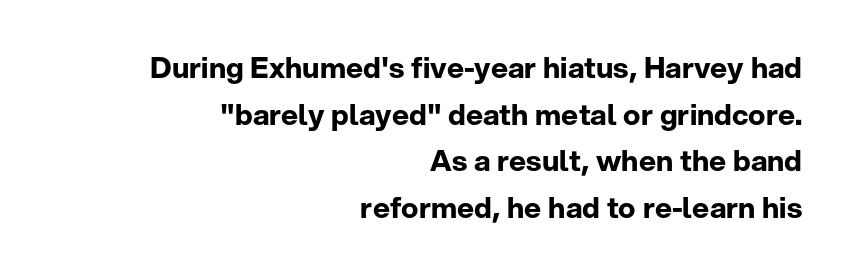
Q: Is the text bold? A: Yes.
Q: Is the text italic (slanted)? A: No, it is upright.
Q: Is the typeface a serif or a sans-serif typeface? A: Sans-serif.
Q: Is the text underlined? A: No.
Q: How is the paragraph aligned? A: Right-aligned.
Q: Is the spacing between letters normal or unusually wide? A: Normal.
Q: Is the spacing between lines tight, normal or loose? A: Normal.
Q: Width (condensed, normal, or wide)? A: Normal.
Q: Stroke contrast? A: Low.
Q: x-height? A: Medium.
Q: Monospaced? A: No.
